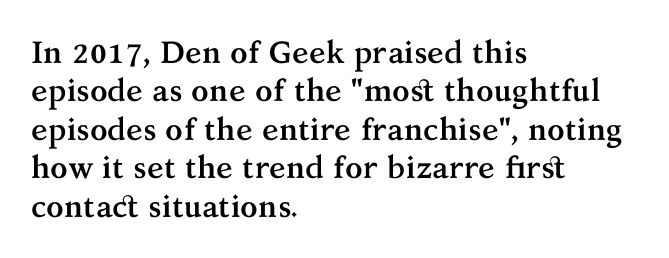
The image shows 31 px semibold serif type, upright; set left-aligned, line spacing 1.24x, normal letter spacing, not underlined; medium stroke contrast and a medium x-height.
